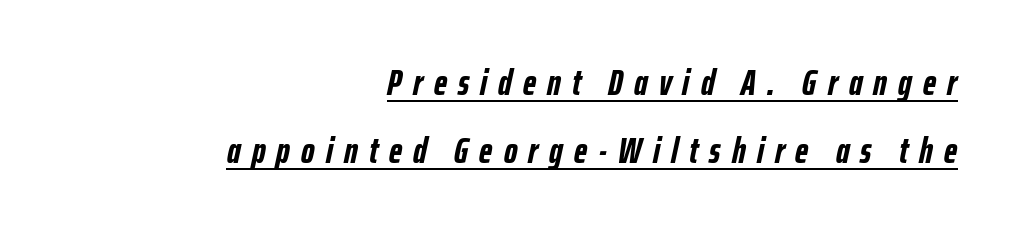
Q: Is the text bold? A: Yes.
Q: Is the text italic (slanted)? A: Yes, it leans right by about 12 degrees.
Q: Is the text underlined? A: Yes.
Q: How is the paragraph aligned? A: Right-aligned.
Q: Is the spacing between letters normal or unusually wide? A: Unusually wide.
Q: Width (condensed, normal, or wide)? A: Condensed.
Q: Stroke contrast? A: Low.
Q: x-height? A: Medium.
Q: Monospaced? A: No.
